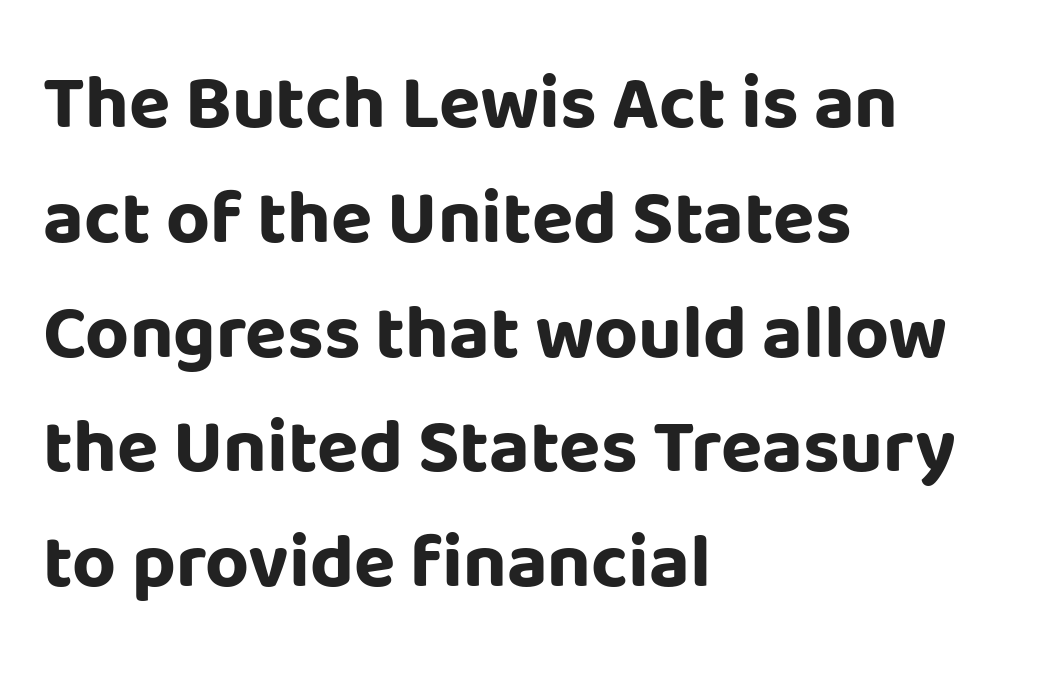
Q: Is the text bold? A: Yes.
Q: Is the text italic (slanted)? A: No, it is upright.
Q: Is the typeface a serif or a sans-serif typeface? A: Sans-serif.
Q: Is the text underlined? A: No.
Q: How is the paragraph aligned? A: Left-aligned.
Q: Is the spacing between letters normal or unusually wide? A: Normal.
Q: Is the spacing between lines tight, normal or loose? A: Normal.
Q: Width (condensed, normal, or wide)? A: Normal.
Q: Stroke contrast? A: Low.
Q: x-height? A: Large.
Q: Monospaced? A: No.
